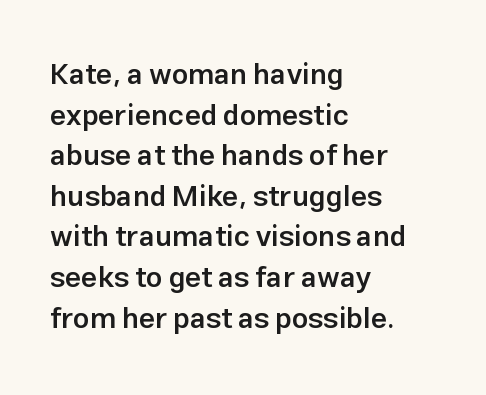
Q: Is the text bold? A: Semi-bold.
Q: Is the text italic (slanted)? A: No, it is upright.
Q: Is the typeface a serif or a sans-serif typeface? A: Sans-serif.
Q: Is the text underlined? A: No.
Q: How is the paragraph aligned? A: Left-aligned.
Q: Is the spacing between letters normal or unusually wide? A: Normal.
Q: Is the spacing between lines tight, normal or loose? A: Normal.
Q: Width (condensed, normal, or wide)? A: Normal.
Q: Stroke contrast? A: Low.
Q: x-height? A: Medium.
Q: Monospaced? A: No.
